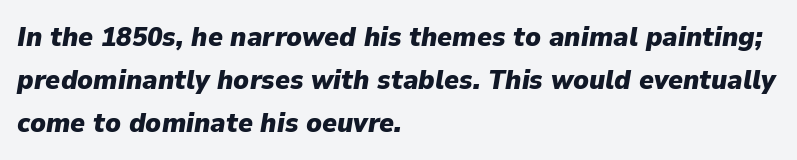
The area under the type is left untouched. What stands out about the letter spacing? Nothing — it is the standard amount. The specimen reads as italic at a glance. The compositor pushed each line to the left boundary. A normal amount of white space separates one row of letters from the next. Emphasis by weight is at full strength: bold.
